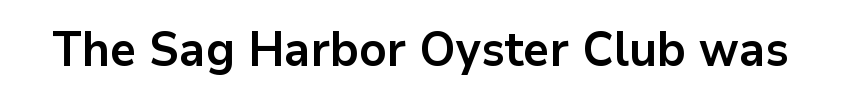
Q: Is the text bold? A: Yes.
Q: Is the text italic (slanted)? A: No, it is upright.
Q: Is the typeface a serif or a sans-serif typeface? A: Sans-serif.
Q: Is the text underlined? A: No.
Q: Is the spacing between letters normal or unusually wide? A: Normal.
Q: Width (condensed, normal, or wide)? A: Normal.
Q: Stroke contrast? A: Low.
Q: x-height? A: Medium.
Q: Monospaced? A: No.
